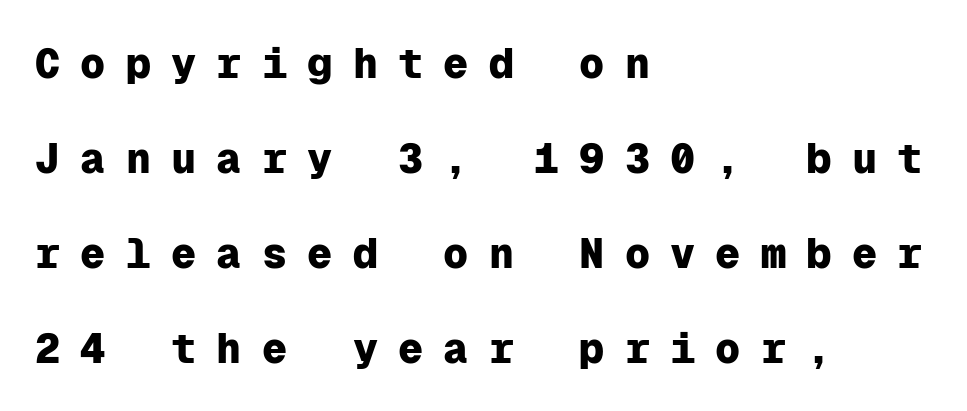
The image shows 42 px heavy sans-serif type, upright, monospaced; set left-aligned, loose line spacing (2.26x), unusually wide letter spacing (+0.48 em), not underlined; low stroke contrast and a medium x-height.
